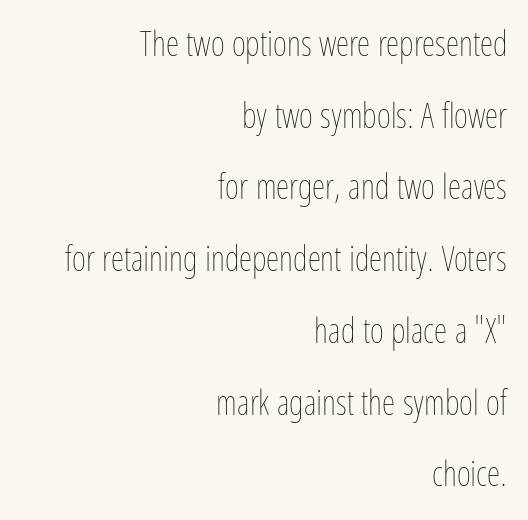
Q: Is the text bold? A: No.
Q: Is the text italic (slanted)? A: No, it is upright.
Q: Is the text underlined? A: No.
Q: How is the paragraph aligned? A: Right-aligned.
Q: Is the spacing between letters normal or unusually wide? A: Normal.
Q: Is the spacing between lines tight, normal or loose? A: Loose.
Q: Width (condensed, normal, or wide)? A: Condensed.
Q: Stroke contrast? A: Low.
Q: x-height? A: Medium.
Q: Monospaced? A: No.
